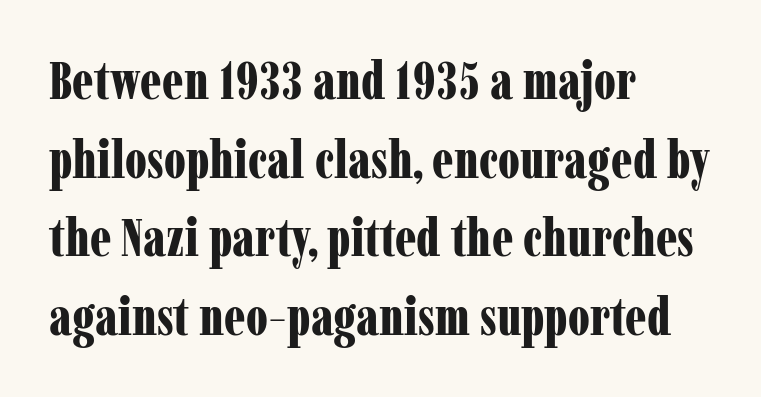
Alignment: flush left. The letters stand straight up with perfectly vertical stems. Has an underline been added? It has not. Do the characters align in a grid? No, the font is proportional. Compared with typical body copy, the letter spacing here is the same. This rendering employs a face with finishing strokes, i.e., a serif.
